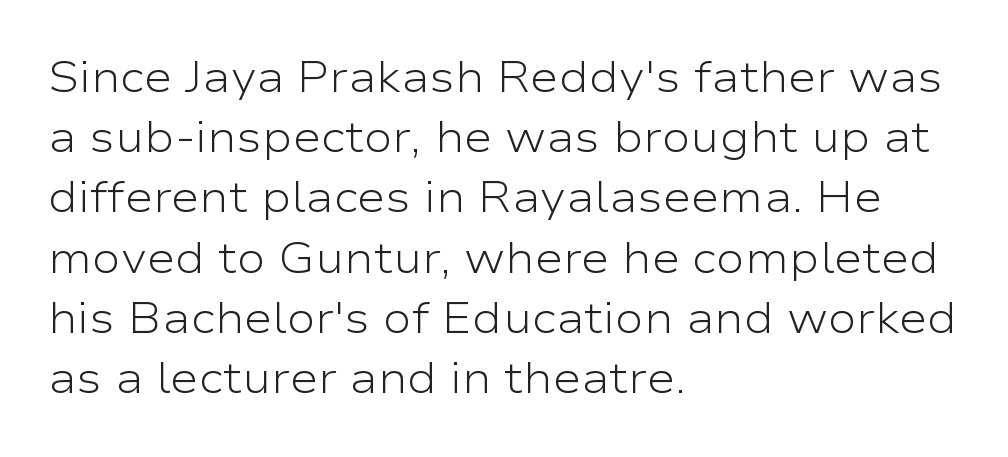
Q: Is the text bold? A: No.
Q: Is the text italic (slanted)? A: No, it is upright.
Q: Is the typeface a serif or a sans-serif typeface? A: Sans-serif.
Q: Is the text underlined? A: No.
Q: How is the paragraph aligned? A: Left-aligned.
Q: Is the spacing between letters normal or unusually wide? A: Normal.
Q: Is the spacing between lines tight, normal or loose? A: Normal.
Q: Width (condensed, normal, or wide)? A: Wide.
Q: Stroke contrast? A: Low.
Q: x-height? A: Medium.
Q: Monospaced? A: No.
